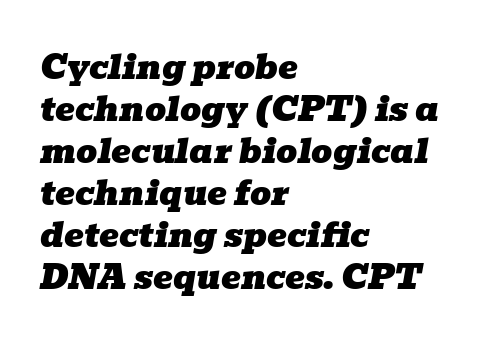
{"serif": "yes", "italic": "yes", "lean": "right", "slant_degrees": 10, "width": "wide", "stroke_contrast": "low", "x_height": "medium", "monospaced": "no", "underline": "no", "align": "left", "line_spacing": "normal", "line_spacing_ratio": 1.27, "letter_spacing": "normal", "letter_spacing_em": 0.0, "glyph_px": 33}
